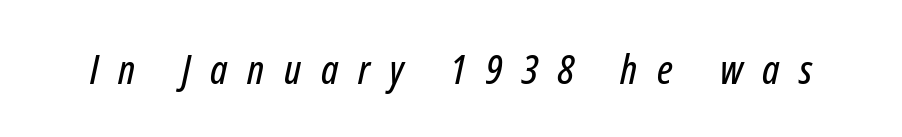
Q: Is the text italic (slanted)? A: Yes, it leans right by about 12 degrees.
Q: Is the text underlined? A: No.
Q: Is the spacing between letters normal or unusually wide? A: Unusually wide.
Q: Width (condensed, normal, or wide)? A: Condensed.
Q: Stroke contrast? A: Low.
Q: x-height? A: Medium.
Q: Monospaced? A: No.
